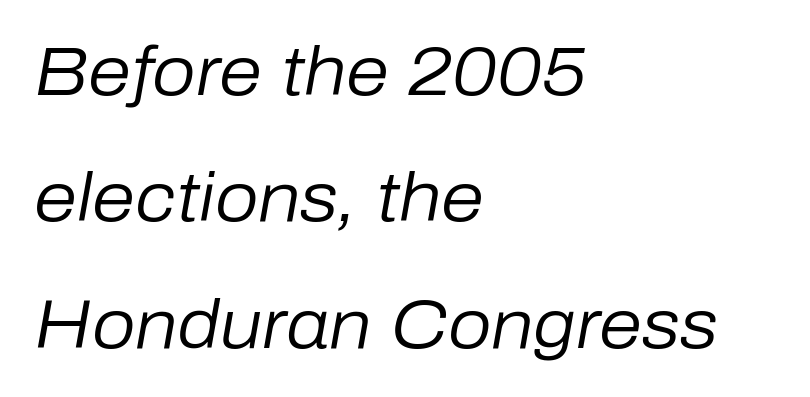
The image shows 69 px regular-weight type, italic (leaning right); set left-aligned, line spacing 1.83x, normal letter spacing, not underlined; low stroke contrast and a medium x-height.
